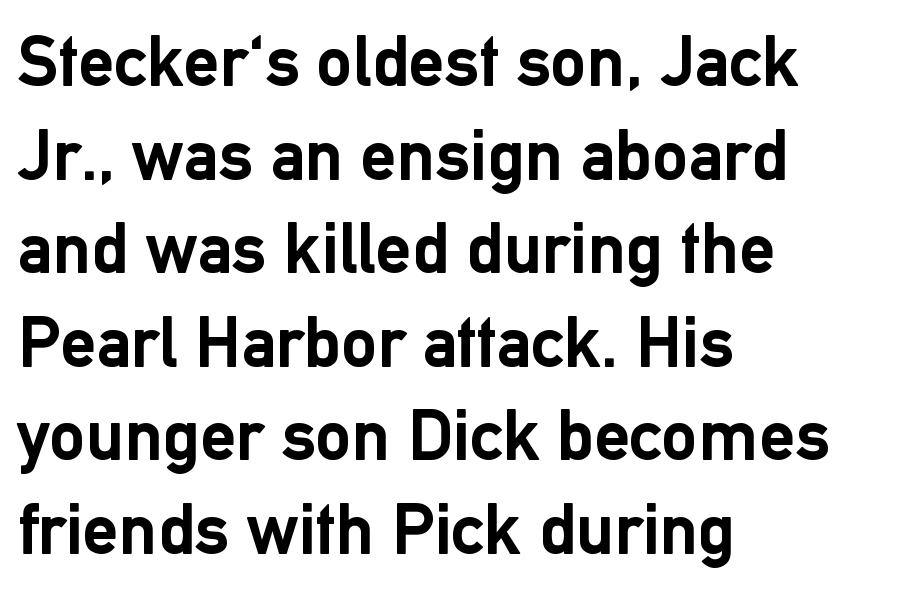
{"serif": "no", "italic": "no", "bold": "yes", "weight": "semibold", "width": "normal", "stroke_contrast": "low", "x_height": "medium", "monospaced": "no", "underline": "no", "align": "left", "line_spacing": "normal", "line_spacing_ratio": 1.3, "letter_spacing": "normal", "letter_spacing_em": 0.0, "glyph_px": 72}
